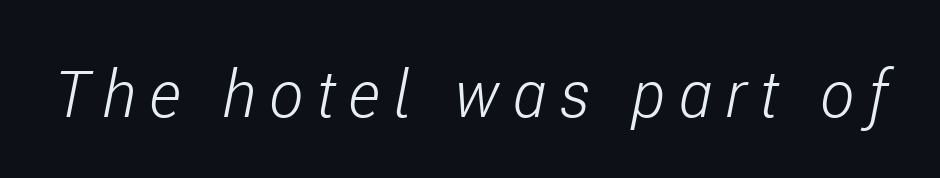
Q: Is the text bold? A: No.
Q: Is the text italic (slanted)? A: Yes, it leans right by about 11 degrees.
Q: Is the text underlined? A: No.
Q: Is the spacing between letters normal or unusually wide? A: Unusually wide.
Q: Width (condensed, normal, or wide)? A: Condensed.
Q: Stroke contrast? A: Low.
Q: x-height? A: Medium.
Q: Monospaced? A: No.
